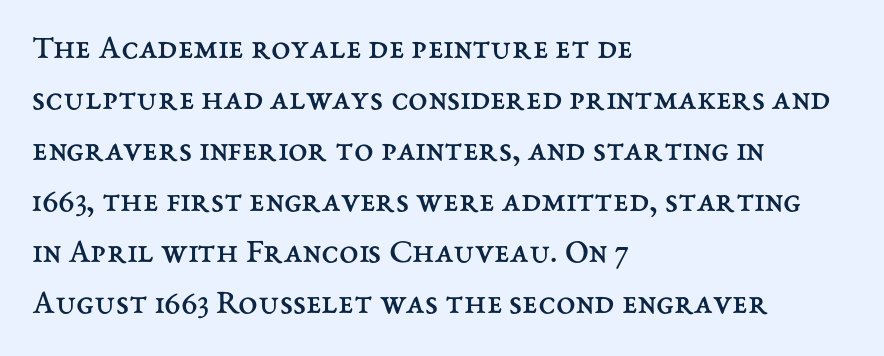
Q: Is the text bold? A: No.
Q: Is the text italic (slanted)? A: No, it is upright.
Q: Is the text underlined? A: No.
Q: How is the paragraph aligned? A: Left-aligned.
Q: Is the spacing between letters normal or unusually wide? A: Normal.
Q: Is the spacing between lines tight, normal or loose? A: Normal.
Q: Width (condensed, normal, or wide)? A: Normal.
Q: Stroke contrast? A: Medium.
Q: x-height? A: Medium.
Q: Monospaced? A: No.
